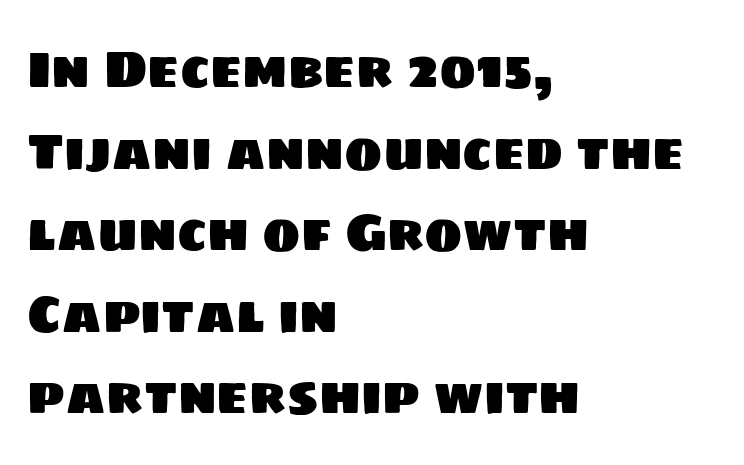
The image shows 51 px sans-serif type; set left-aligned, normal line spacing (1.6x), normal letter spacing, not underlined; low stroke contrast and a large x-height.
